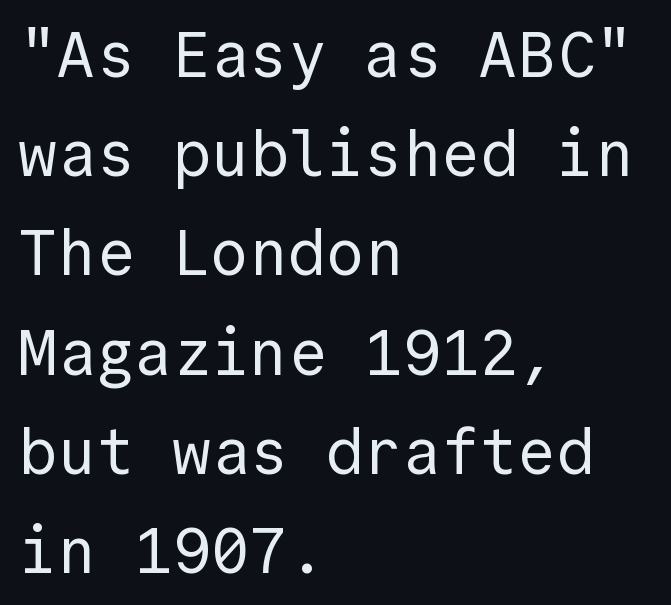
Standard letterfit; no display-style spreading of the glyphs. Each letter, wide or thin by design, is forced into the same width here. Alignment: flush left. Look at the bottom of the vertical strokes: they stop flat, with no serifs. Weight: regular or lighter.
